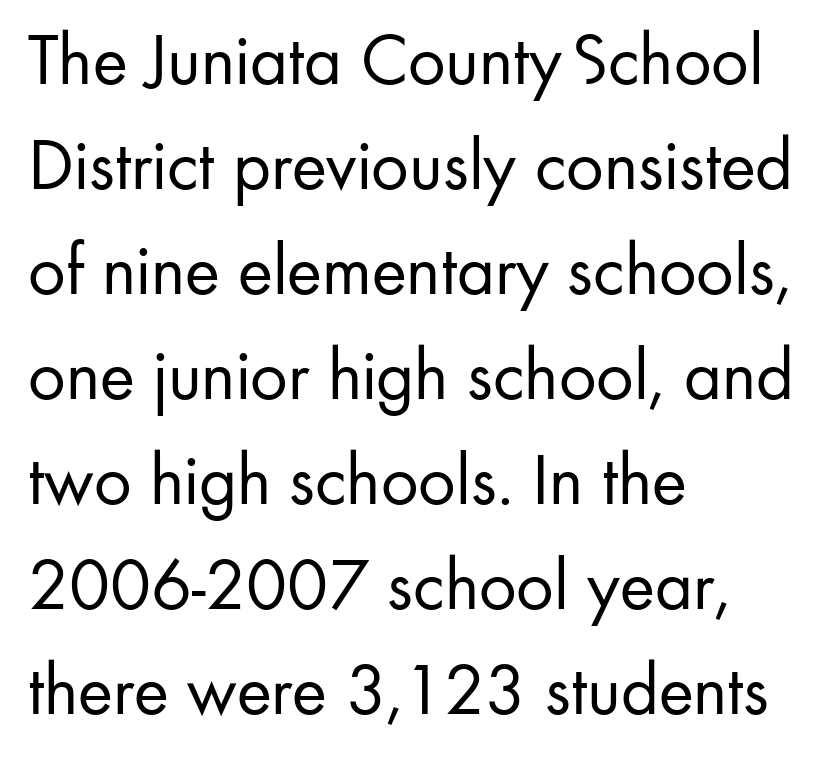
{"serif": "no", "italic": "no", "bold": "no", "weight": "regular", "width": "normal", "stroke_contrast": "low", "x_height": "small", "monospaced": "no", "underline": "no", "align": "left", "line_spacing": "normal", "line_spacing_ratio": 1.42, "letter_spacing": "normal", "letter_spacing_em": 0.0, "glyph_px": 74}
